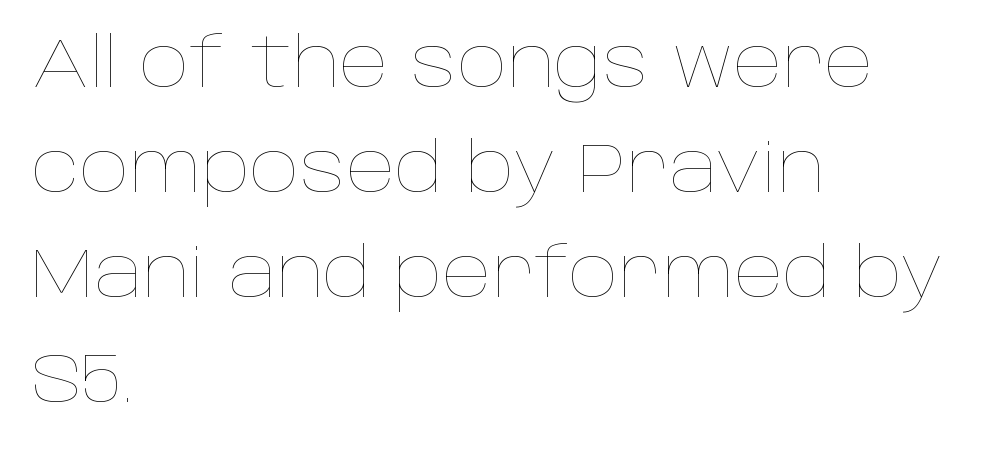
Posture: straight, roman, zero tilt. Spacing between characters is what you'd get straight out of the box. Check the space under the baseline: it is left empty. All the whitespace from short lines collects on the right.
